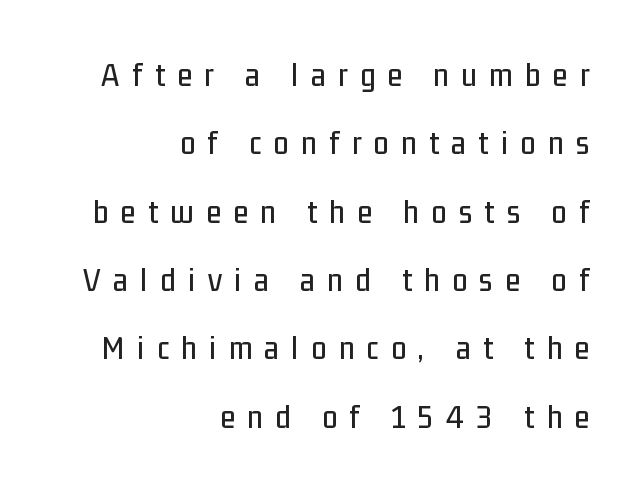
The image shows 34 px condensed sans-serif type, upright; set right-aligned, loose line spacing (2.01x), unusually wide letter spacing (+0.37 em), not underlined; low stroke contrast and a medium x-height.
